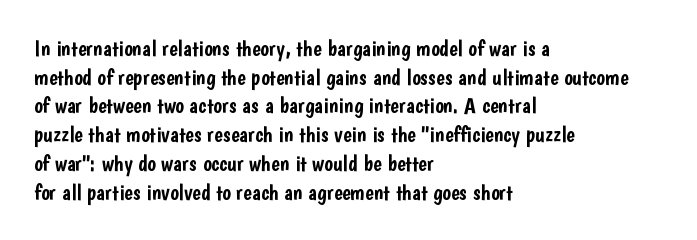
{"italic": "no", "underline": "no", "align": "left", "line_spacing": "normal", "line_spacing_ratio": 1.25, "letter_spacing": "normal", "letter_spacing_em": 0.0, "glyph_px": 23}
